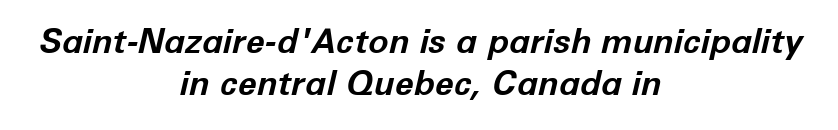
The image shows 34 px bold type, italic (leaning right); set centered, line spacing 1.23x, normal letter spacing, not underlined; low stroke contrast and a medium x-height.
